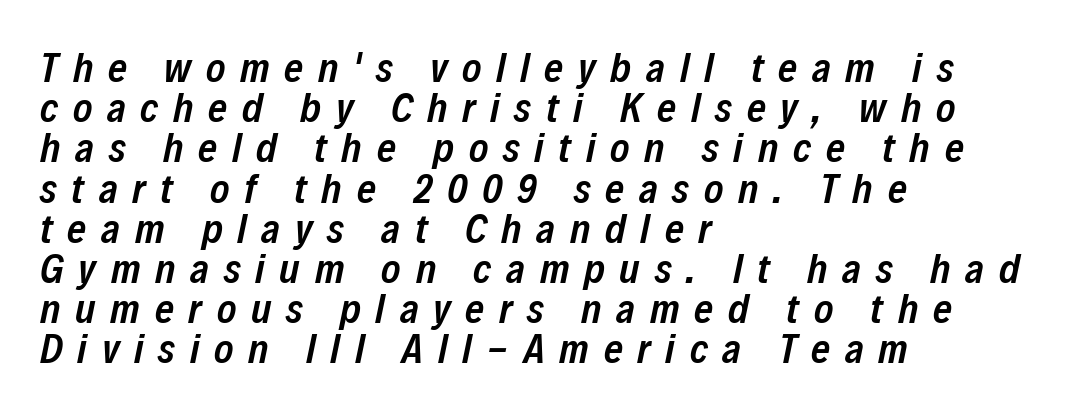
Q: Is the text bold? A: Semi-bold.
Q: Is the text italic (slanted)? A: Yes, it leans right by about 12 degrees.
Q: Is the text underlined? A: No.
Q: How is the paragraph aligned? A: Left-aligned.
Q: Is the spacing between letters normal or unusually wide? A: Unusually wide.
Q: Is the spacing between lines tight, normal or loose? A: Tight.
Q: Width (condensed, normal, or wide)? A: Condensed.
Q: Stroke contrast? A: Low.
Q: x-height? A: Medium.
Q: Monospaced? A: No.
